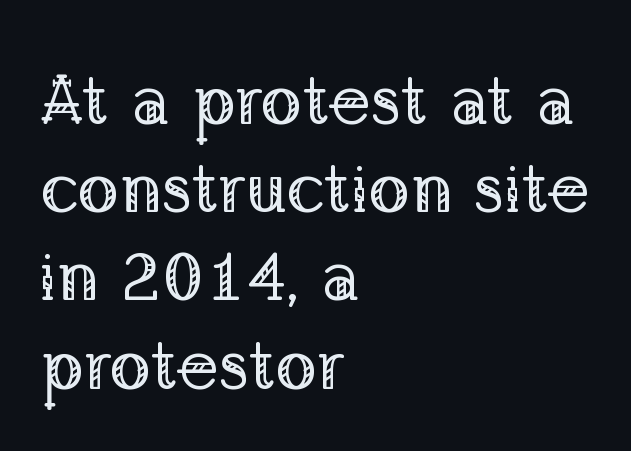
{"serif": "yes", "italic": "no", "bold": "no", "weight": "regular", "width": "normal", "stroke_contrast": "low", "x_height": "medium", "monospaced": "no", "underline": "no", "align": "left", "line_spacing": "normal", "line_spacing_ratio": 1.26, "letter_spacing": "normal", "letter_spacing_em": 0.0, "glyph_px": 70}
